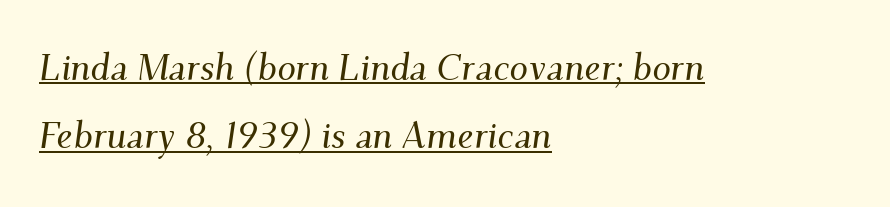
The image shows 37 px serif type, italic (leaning right); set left-aligned, line spacing 1.84x, normal letter spacing, underlined; medium stroke contrast and a small x-height.
